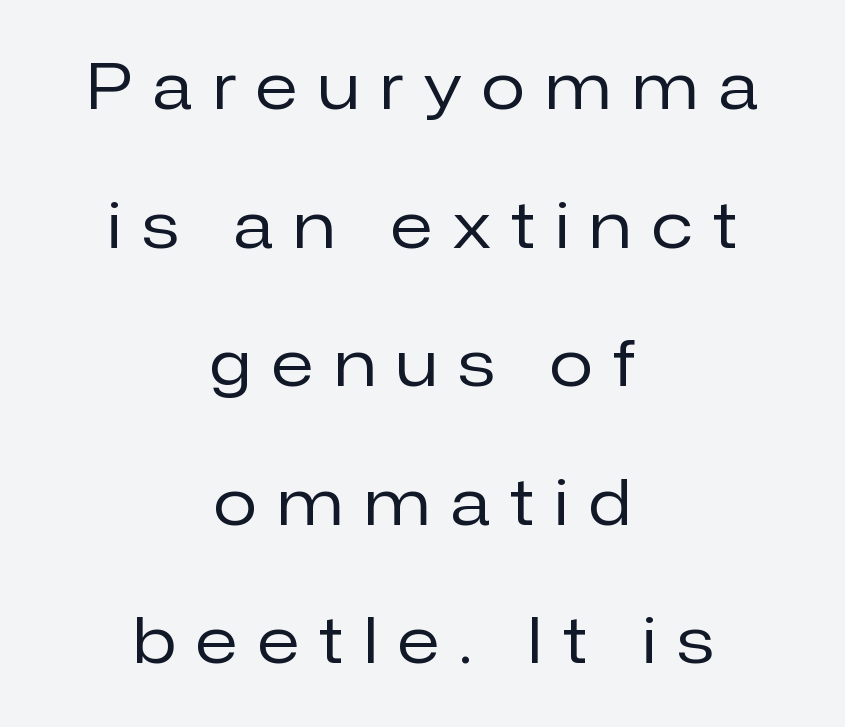
The characters display no serif detailing; their extremities are plain. The letters stand straight up with perfectly vertical stems. The string is rendered with underlining switched off. Centered paragraph, ragged on both sides. Spacing verdict: proportional, widths tailored to each character.
